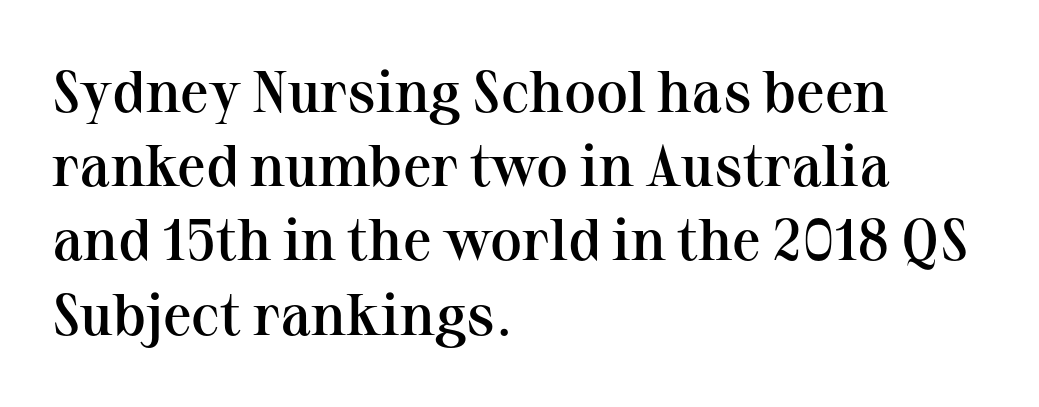
The image shows 58 px semibold serif type, upright; set left-aligned, normal line spacing (1.28x), normal letter spacing, not underlined; medium stroke contrast and a medium x-height.
